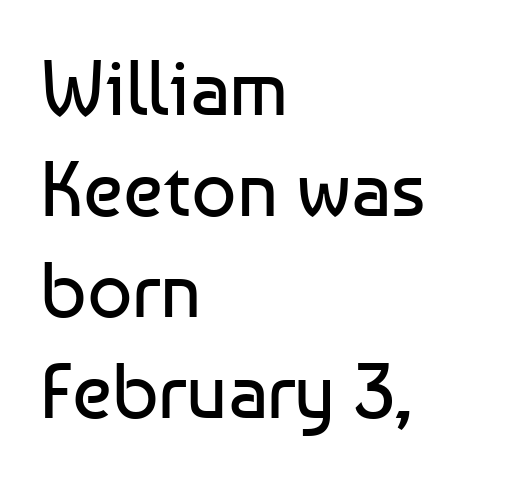
The image shows 79 px regular-weight sans-serif type, upright; set left-aligned, normal line spacing (1.28x), normal letter spacing, not underlined; low stroke contrast and a medium x-height.
